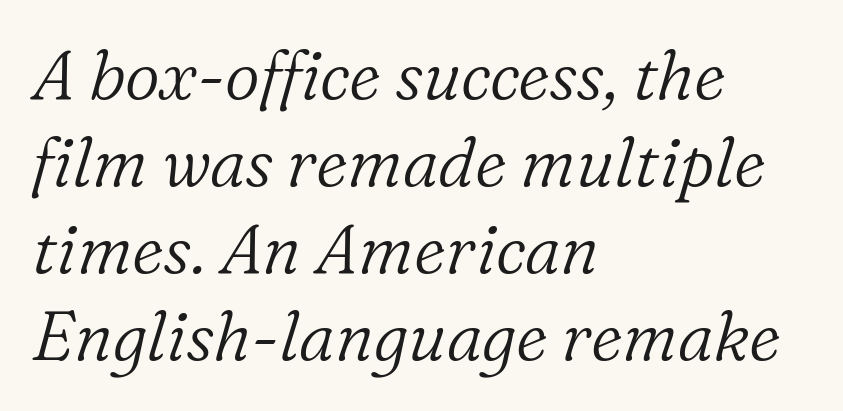
Q: Is the text bold? A: No.
Q: Is the text italic (slanted)? A: Yes, it leans right by about 16 degrees.
Q: Is the typeface a serif or a sans-serif typeface? A: Serif.
Q: Is the text underlined? A: No.
Q: How is the paragraph aligned? A: Left-aligned.
Q: Is the spacing between letters normal or unusually wide? A: Normal.
Q: Is the spacing between lines tight, normal or loose? A: Normal.
Q: Width (condensed, normal, or wide)? A: Normal.
Q: Stroke contrast? A: Low.
Q: x-height? A: Medium.
Q: Monospaced? A: No.
